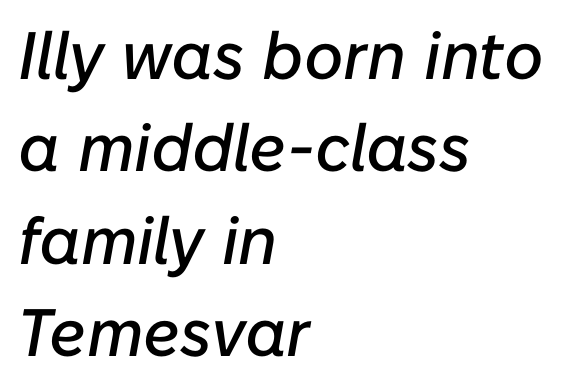
The baseline area is clear. The passage shown is typed in a proportional face where columns would drift. This block has exactly the height ordinary leading produces. Line beginnings align vertically; line endings do not.
